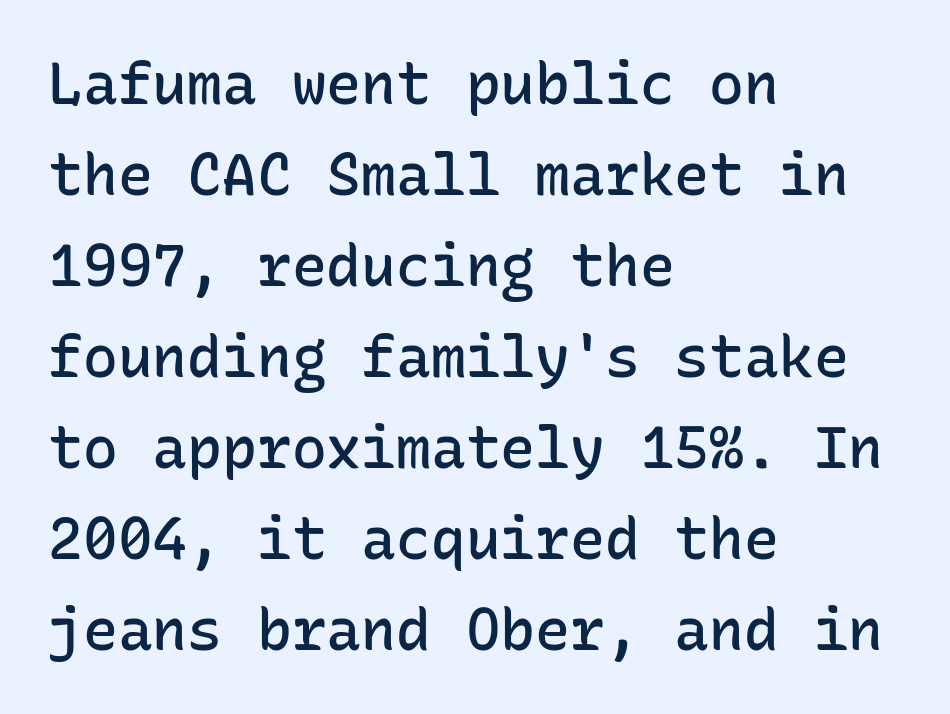
The characters look somewhat weighty, a semibold short of true bold. Font category for this specimen: sans-serif. Nobody drew a line under any word here. Here the designer chose a console-style face with uniform glyph widths. Tracking here is standard; glyphs follow each other at the usual distance. Typeset ragged right — the left edge is the straight one.
